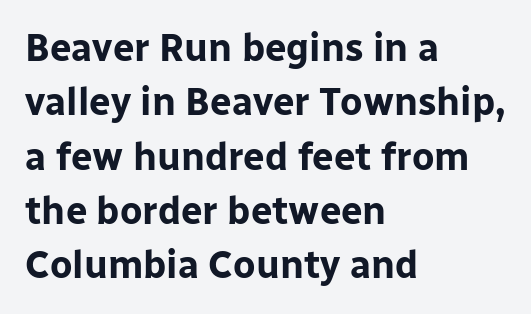
Q: Is the text bold? A: Yes.
Q: Is the text italic (slanted)? A: No, it is upright.
Q: Is the typeface a serif or a sans-serif typeface? A: Sans-serif.
Q: Is the text underlined? A: No.
Q: How is the paragraph aligned? A: Left-aligned.
Q: Is the spacing between letters normal or unusually wide? A: Normal.
Q: Is the spacing between lines tight, normal or loose? A: Normal.
Q: Width (condensed, normal, or wide)? A: Normal.
Q: Stroke contrast? A: Low.
Q: x-height? A: Medium.
Q: Monospaced? A: No.
